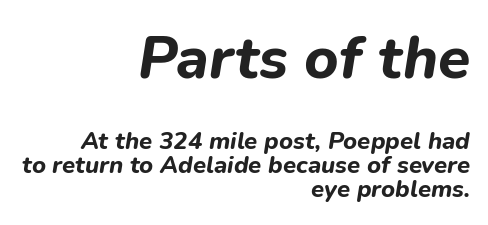
{"italic": "yes", "lean": "right", "slant_degrees": 9, "bold": "yes", "weight": "bold", "width": "normal", "stroke_contrast": "low", "x_height": "medium", "monospaced": "no", "underline": "no", "align": "right", "line_spacing": "tight", "line_spacing_ratio": 1.0, "letter_spacing": "normal", "letter_spacing_em": 0.0, "larger_block": "first", "size_ratio": 2.46, "glyph_px": 59}
